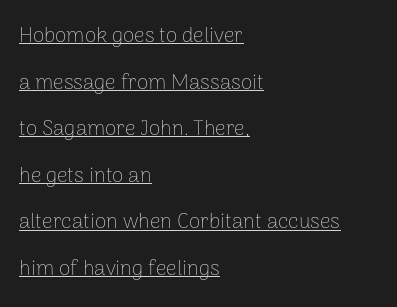
The image shows 21 px text type, upright; set left-aligned, loose line spacing (2.22x), normal letter spacing, underlined.
